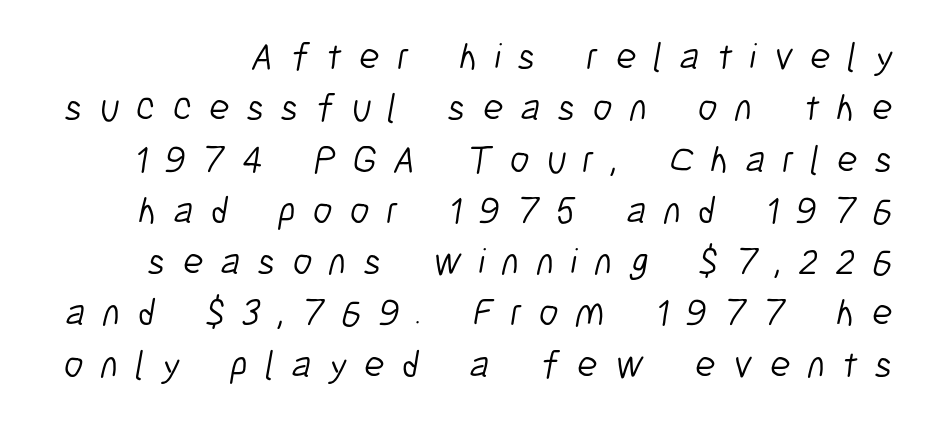
The passage shown is typed in a proportional face where columns would drift. How would I describe the line gaps? Plain and ordinary. No letter is thick-stroked: the sample isn't bold. A bare baseline throughout the passage. The line texture is sparse and dotted thanks to wide tracking.
